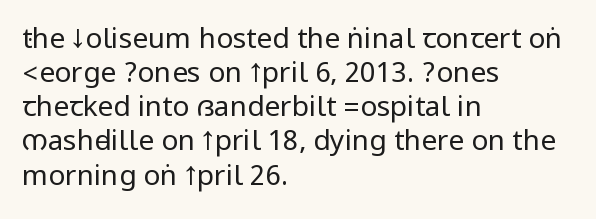
{"serif": "no", "italic": "no", "bold": "no", "weight": "regular", "width": "condensed", "stroke_contrast": "low", "underline": "no", "align": "left", "line_spacing_ratio": 1.22, "letter_spacing": "normal", "letter_spacing_em": 0.0, "glyph_px": 28}
